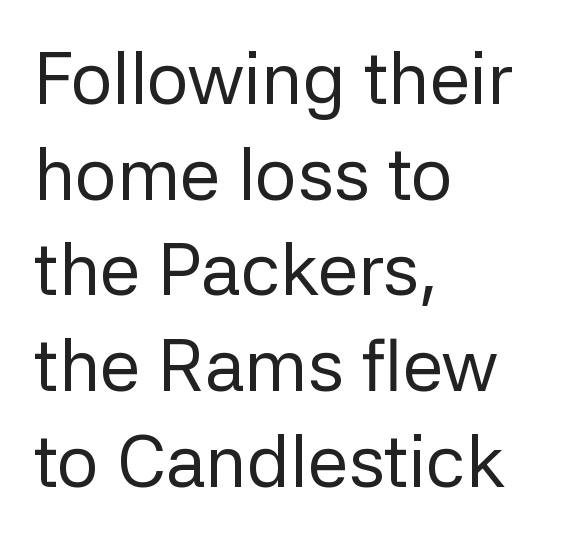
The image shows 73 px regular-weight sans-serif type, upright; set left-aligned, normal line spacing (1.31x), normal letter spacing, not underlined; low stroke contrast and a medium x-height.
